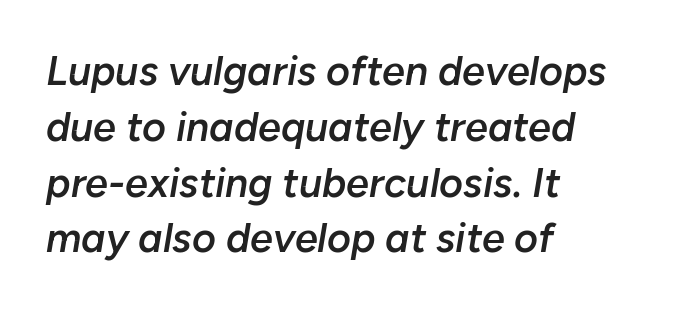
Nobody drew a line under any word here. The sample has been set in demibold, a notch under bold. The letters advance in unequal steps, a hallmark of proportional type. Where is the straight margin? On the left. The horizontal fit of the characters is conventional and even. If you measured baseline to baseline, you'd find a middling distance.
